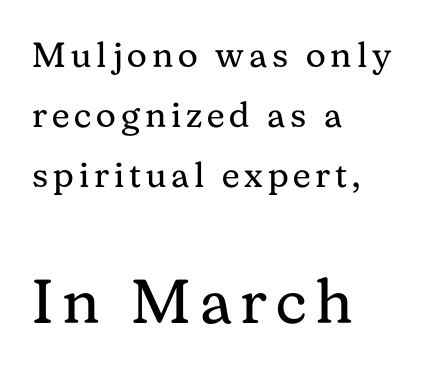
Q: Is the text bold? A: No.
Q: Is the text italic (slanted)? A: No, it is upright.
Q: Is the typeface a serif or a sans-serif typeface? A: Serif.
Q: Is the text underlined? A: No.
Q: How is the paragraph aligned? A: Left-aligned.
Q: Which block of text is set in a larger size, the first (top) or the second (bottom)? A: The second (bottom) one.
Q: Width (condensed, normal, or wide)? A: Normal.
Q: Stroke contrast? A: Medium.
Q: x-height? A: Medium.
Q: Monospaced? A: No.
